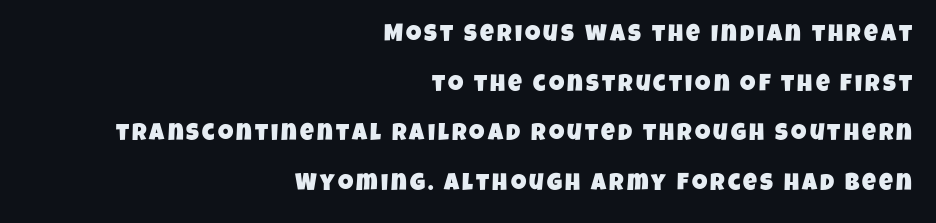
The image shows 24 px text type; set right-aligned, loose line spacing (2.07x), not underlined.
